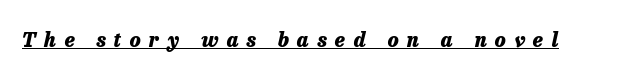
{"italic": "yes", "lean": "right", "slant_degrees": 13, "bold": "yes", "underline": "yes", "letter_spacing": "wide", "letter_spacing_em": 0.42, "glyph_px": 20}
